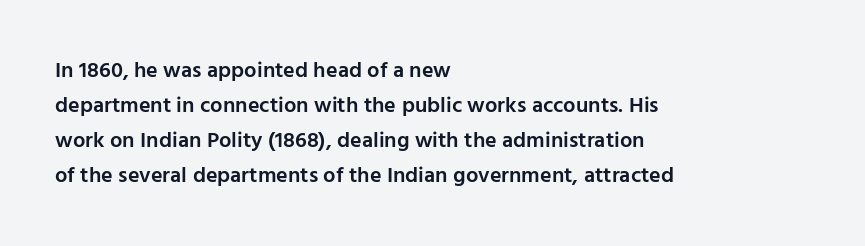
The image shows 22 px text type, upright; set left-aligned, normal line spacing (1.59x), normal letter spacing, not underlined.
